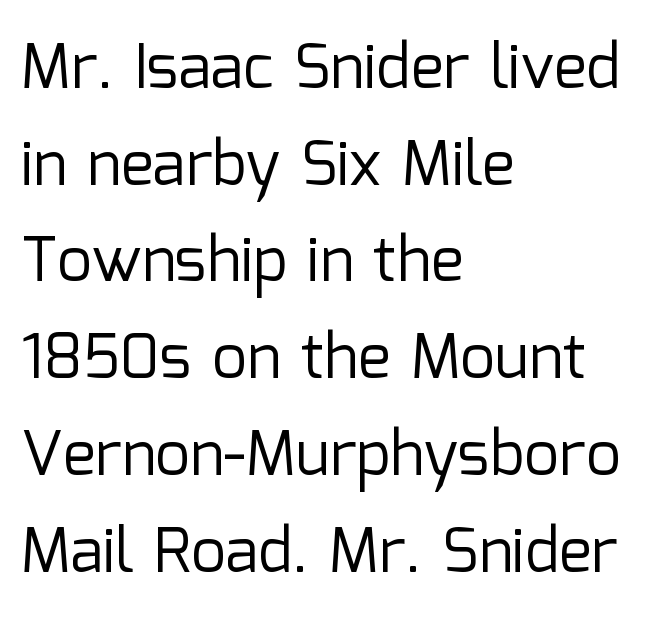
{"serif": "no", "italic": "no", "bold": "no", "weight": "regular", "width": "normal", "stroke_contrast": "low", "x_height": "medium", "monospaced": "no", "underline": "no", "align": "left", "line_spacing": "normal", "line_spacing_ratio": 1.56, "letter_spacing": "normal", "letter_spacing_em": 0.0, "glyph_px": 62}
